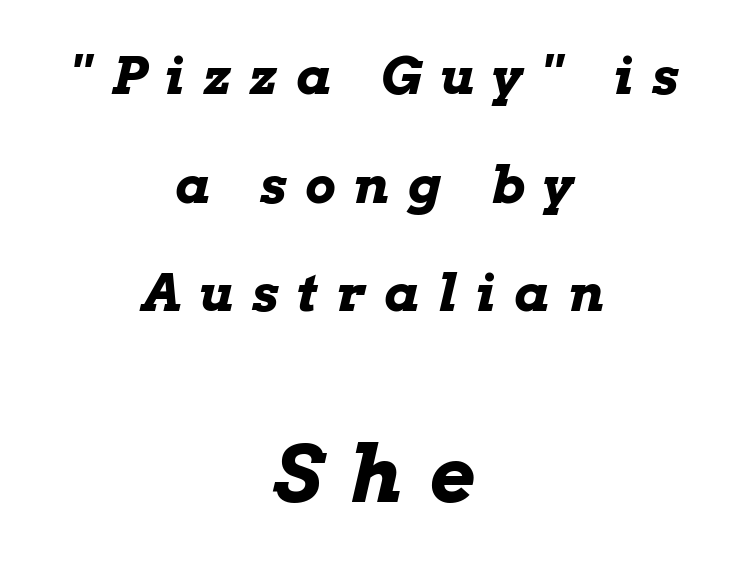
The image shows 78 px bold, wide type, italic (leaning right); set centered, loose line spacing (2.09x), unusually wide letter spacing (+0.36 em), not underlined; the second (bottom) block is 1.5x larger; low stroke contrast and a medium x-height.
